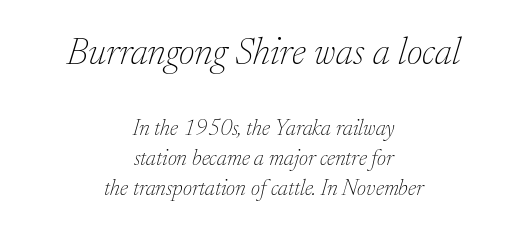
Q: Is the text bold? A: No.
Q: Is the text italic (slanted)? A: Yes, it leans right by about 17 degrees.
Q: Is the typeface a serif or a sans-serif typeface? A: Serif.
Q: Is the text underlined? A: No.
Q: How is the paragraph aligned? A: Centered.
Q: Is the spacing between letters normal or unusually wide? A: Normal.
Q: Is the spacing between lines tight, normal or loose? A: Normal.
Q: Which block of text is set in a larger size, the first (top) or the second (bottom)? A: The first (top) one.
Q: Width (condensed, normal, or wide)? A: Normal.
Q: Stroke contrast? A: Low.
Q: x-height? A: Medium.
Q: Monospaced? A: No.
